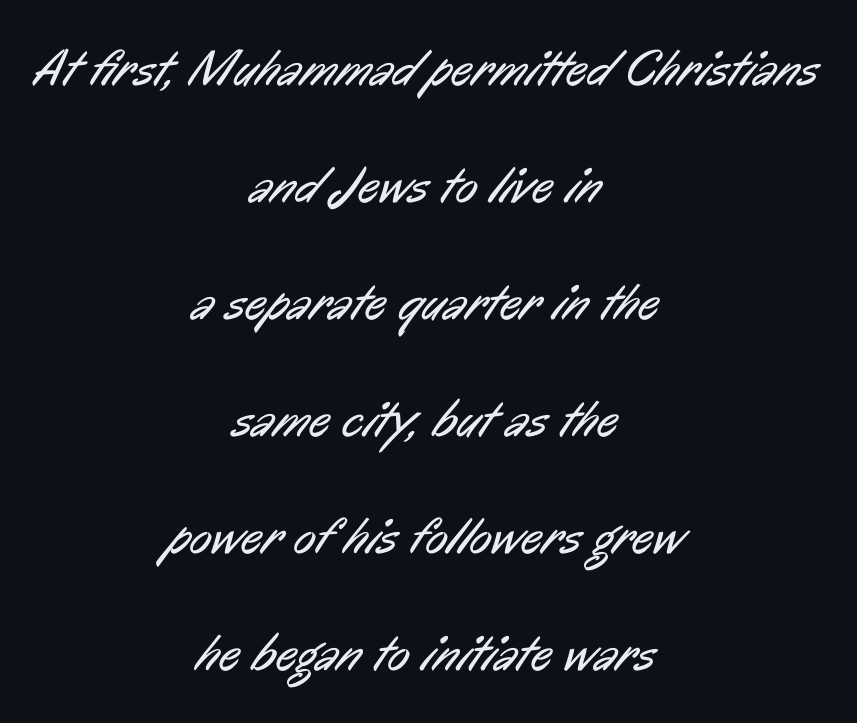
Compared with a typical body face, this is equally light or lighter still. Is the letter spacing exaggerated? No — it looks like the ordinary default. Baseline-to-baseline distance is far greater than the letter height. Anything drawn beneath the words? Only blank space. The type family on display is of the sans-serif kind. The compositor balanced each line on the midline.
